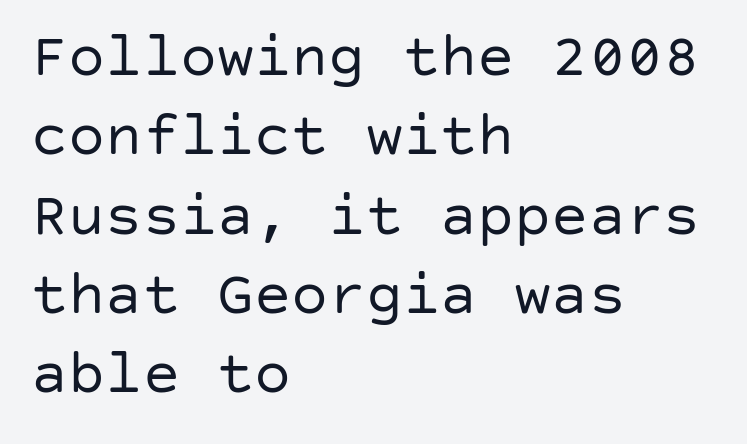
{"serif": "no", "italic": "no", "bold": "no", "weight": "regular", "width": "normal", "stroke_contrast": "low", "x_height": "large", "underline": "no", "align": "left", "line_spacing": "normal", "line_spacing_ratio": 1.28, "letter_spacing": "normal", "letter_spacing_em": 0.0, "glyph_px": 62}
